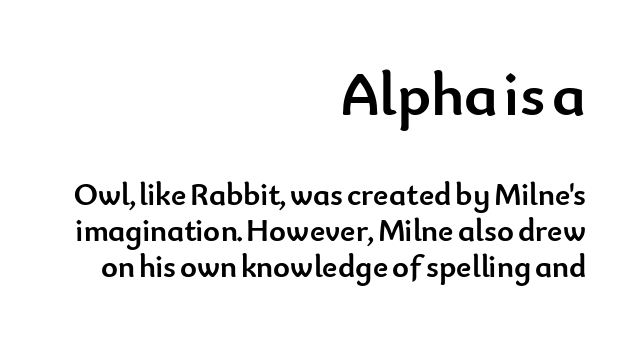
The image shows 63 px semibold sans-serif type, upright; set right-aligned, tight line spacing (1.12x), normal letter spacing, not underlined; the first (top) block is 1.97x larger; low stroke contrast and a small x-height.
